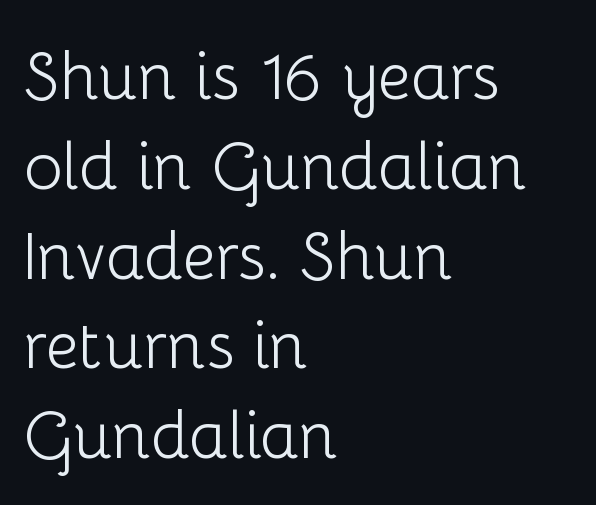
{"serif": "no", "italic": "no", "bold": "no", "weight": "light", "width": "normal", "stroke_contrast": "low", "x_height": "medium", "monospaced": "no", "underline": "no", "align": "left", "line_spacing": "normal", "line_spacing_ratio": 1.36, "letter_spacing": "normal", "letter_spacing_em": 0.0, "glyph_px": 66}
